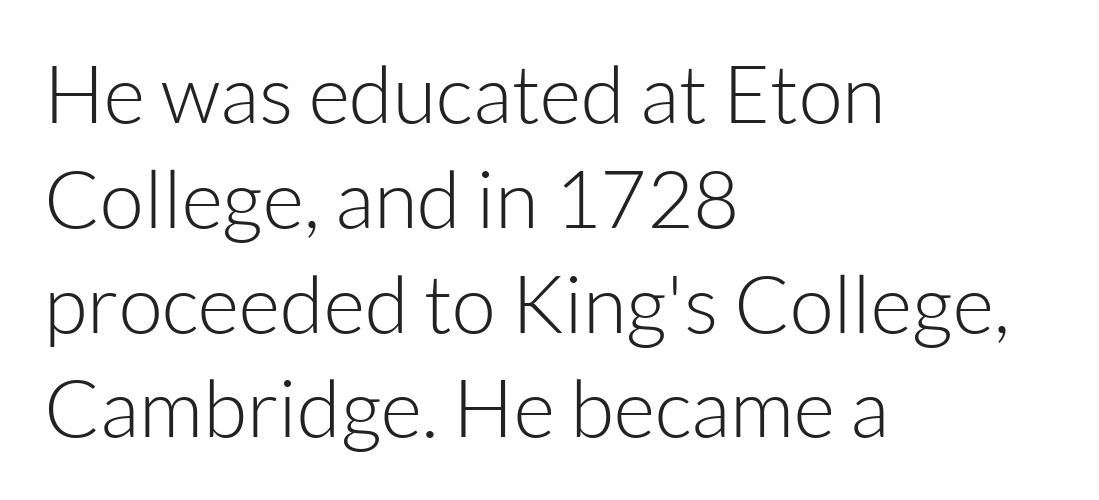
Q: Is the text bold? A: No.
Q: Is the text italic (slanted)? A: No, it is upright.
Q: Is the typeface a serif or a sans-serif typeface? A: Sans-serif.
Q: Is the text underlined? A: No.
Q: How is the paragraph aligned? A: Left-aligned.
Q: Is the spacing between letters normal or unusually wide? A: Normal.
Q: Is the spacing between lines tight, normal or loose? A: Normal.
Q: Width (condensed, normal, or wide)? A: Normal.
Q: Stroke contrast? A: Low.
Q: x-height? A: Medium.
Q: Monospaced? A: No.
